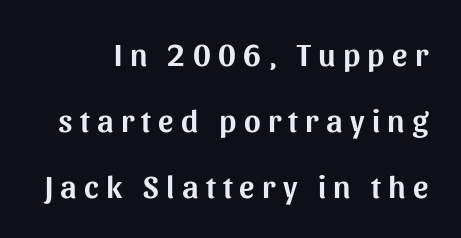
{"serif": "no", "italic": "no", "width": "normal", "stroke_contrast": "medium", "x_height": "medium", "monospaced": "no", "underline": "no", "line_spacing": "loose", "line_spacing_ratio": 2.07, "letter_spacing": "wide", "letter_spacing_em": 0.23, "glyph_px": 32}
